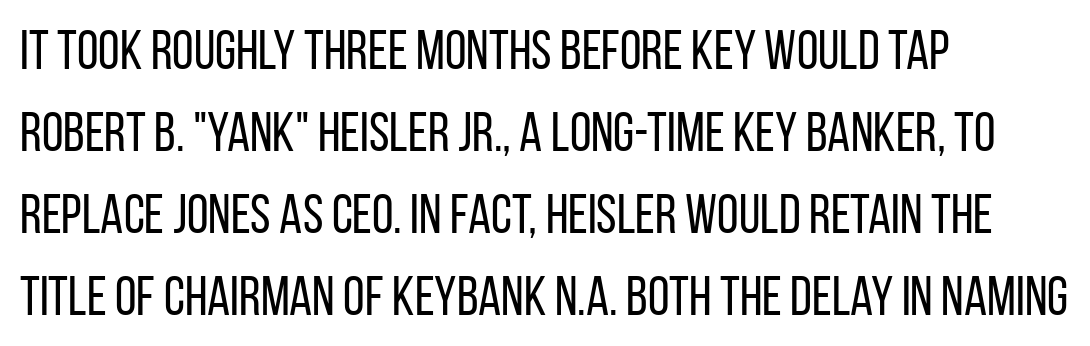
Spacing verdict: proportional, widths tailored to each character. Decoration check: the copy has no underline. Typeset ragged right — the left edge is the straight one. Tall strokes in this sample are plumb rather than angled. The rendering keeps characters at their native spacing.
